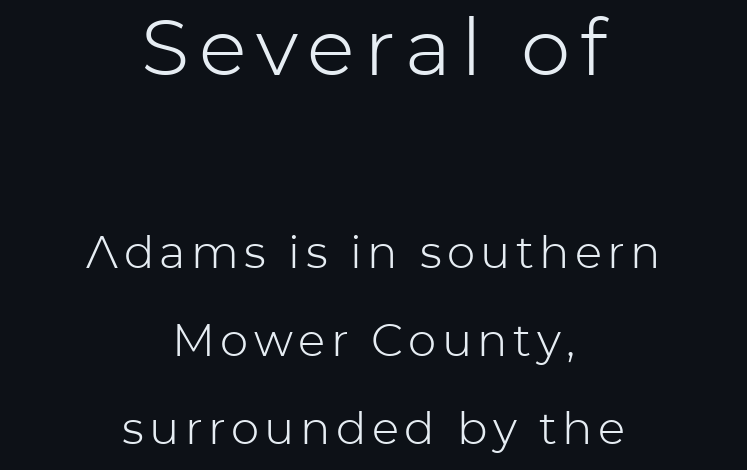
Q: Is the text bold? A: No.
Q: Is the text italic (slanted)? A: No, it is upright.
Q: Is the typeface a serif or a sans-serif typeface? A: Sans-serif.
Q: Is the text underlined? A: No.
Q: How is the paragraph aligned? A: Centered.
Q: Is the spacing between lines tight, normal or loose? A: Loose.
Q: Which block of text is set in a larger size, the first (top) or the second (bottom)? A: The first (top) one.
Q: Width (condensed, normal, or wide)? A: Normal.
Q: Stroke contrast? A: Low.
Q: x-height? A: Medium.
Q: Monospaced? A: No.
